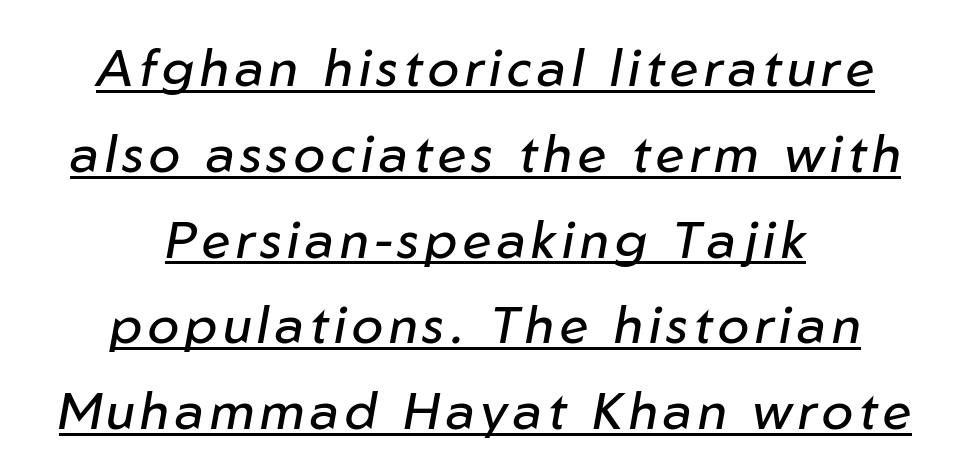
The image shows 52 px regular-weight type, italic (leaning right); set centered, normal line spacing (1.65x), underlined; low stroke contrast and a medium x-height.
